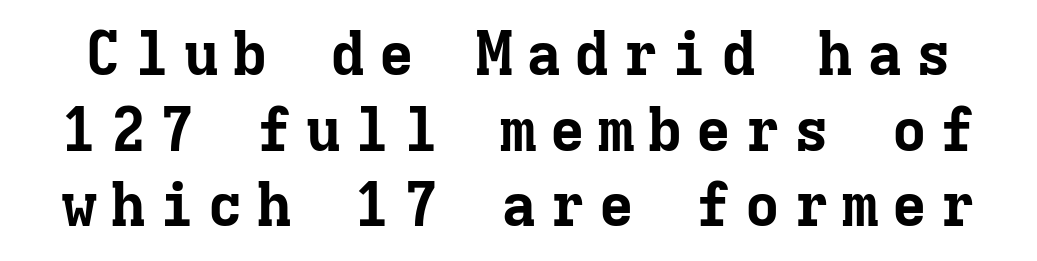
The image shows 61 px bold serif type, upright, monospaced; set line spacing 1.24x, unusually wide letter spacing (+0.2 em), not underlined; low stroke contrast and a medium x-height.
